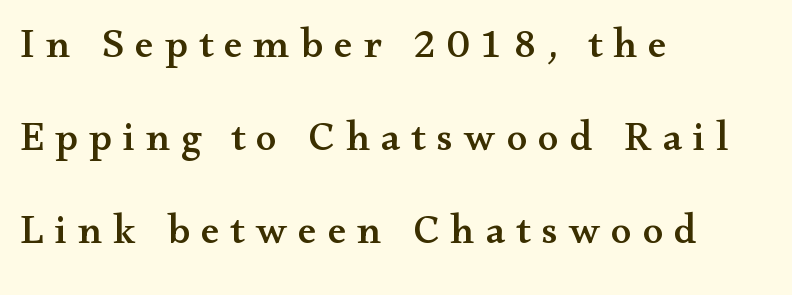
{"serif": "yes", "italic": "no", "width": "wide", "stroke_contrast": "medium", "x_height": "small", "monospaced": "no", "underline": "no", "align": "left", "line_spacing": "loose", "line_spacing_ratio": 2.21, "letter_spacing": "wide", "letter_spacing_em": 0.26, "glyph_px": 42}
